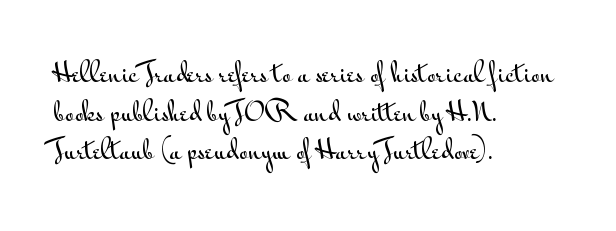
Inter-character spacing is left at the font's built-in metrics. Quick note: underline off. Horizontal alignment here is leftward, the default for most running prose. Line spacing here is normal.
